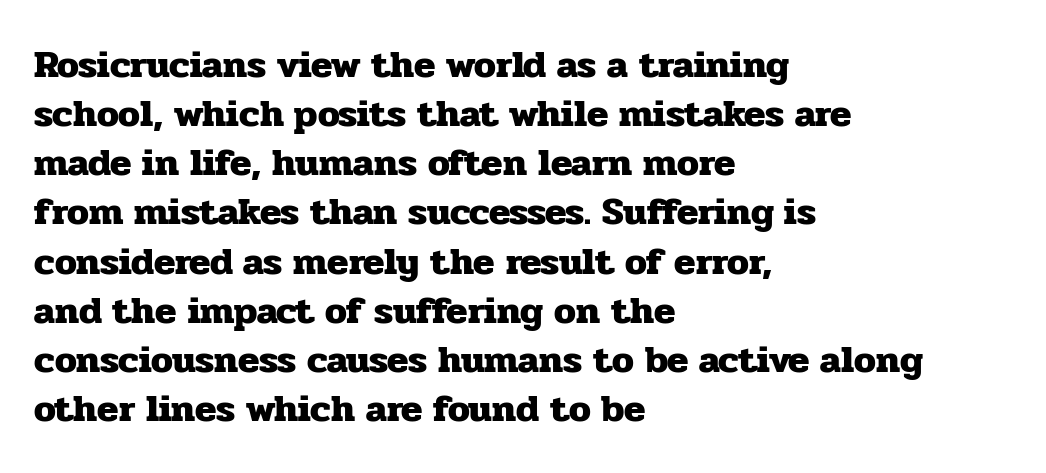
Q: Is the text bold? A: Yes.
Q: Is the text italic (slanted)? A: No, it is upright.
Q: Is the typeface a serif or a sans-serif typeface? A: Serif.
Q: Is the text underlined? A: No.
Q: How is the paragraph aligned? A: Left-aligned.
Q: Is the spacing between letters normal or unusually wide? A: Normal.
Q: Is the spacing between lines tight, normal or loose? A: Normal.
Q: Width (condensed, normal, or wide)? A: Normal.
Q: Stroke contrast? A: Low.
Q: x-height? A: Medium.
Q: Monospaced? A: No.
